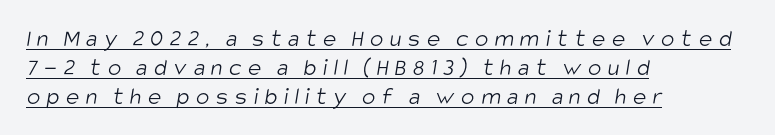
The image shows 25 px text type; set left-aligned, line spacing 1.16x, unusually wide letter spacing (+0.26 em), underlined.
